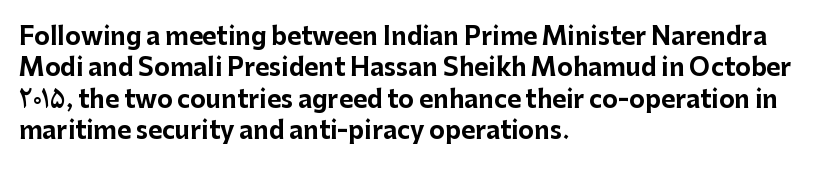
Caption: standard tracking, unaltered. In CSS terms this would be text-align: left. Unlike italic type, these characters show no tilt at all. A dark, heavy texture on the line: the type is bold.
